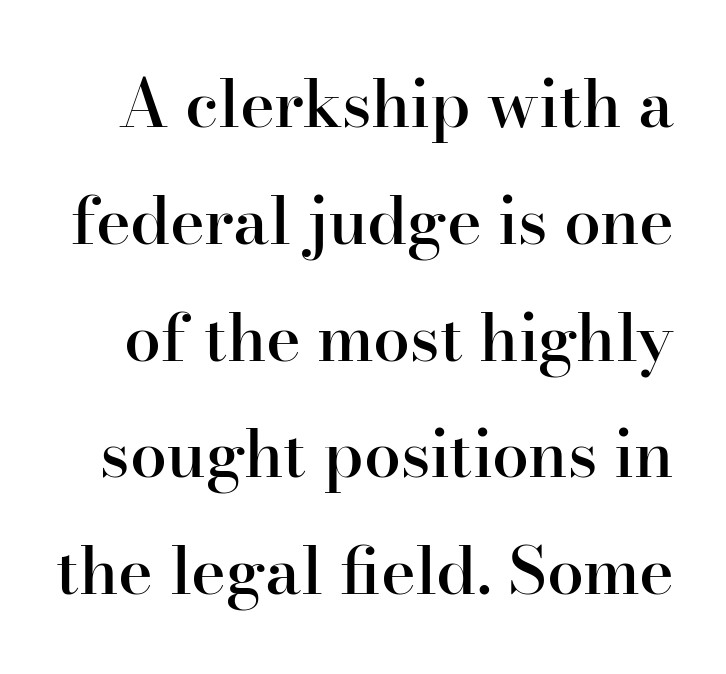
The line texture is even and compact thanks to regular tracking. The rendering uses natural spacing where letterforms have individual widths. Type without underlining. No italicization has been applied; the sample stays upright.
